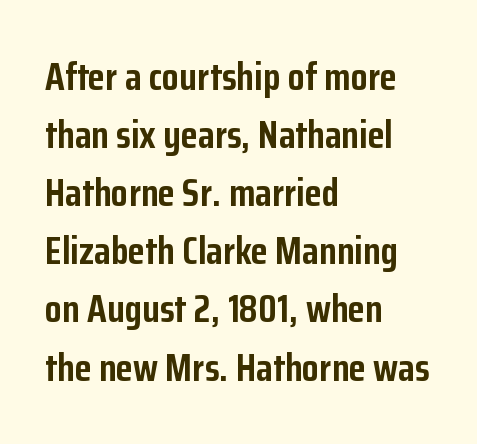
Q: Is the text bold? A: Yes.
Q: Is the text italic (slanted)? A: No, it is upright.
Q: Is the typeface a serif or a sans-serif typeface? A: Sans-serif.
Q: Is the text underlined? A: No.
Q: How is the paragraph aligned? A: Left-aligned.
Q: Is the spacing between letters normal or unusually wide? A: Normal.
Q: Is the spacing between lines tight, normal or loose? A: Normal.
Q: Width (condensed, normal, or wide)? A: Condensed.
Q: Stroke contrast? A: Low.
Q: x-height? A: Medium.
Q: Monospaced? A: No.
